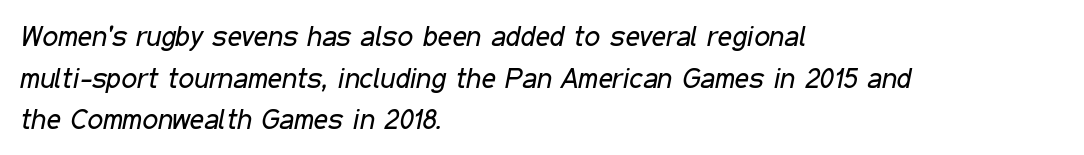
{"italic": "yes", "lean": "right", "slant_degrees": 11, "bold": "no", "weight": "regular", "width": "condensed", "stroke_contrast": "low", "x_height": "medium", "monospaced": "no", "underline": "no", "align": "left", "line_spacing": "normal", "line_spacing_ratio": 1.49, "letter_spacing": "normal", "letter_spacing_em": 0.0, "glyph_px": 28}
